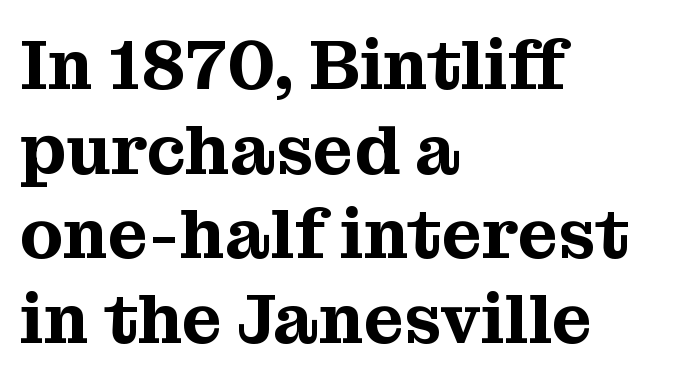
Q: Is the text italic (slanted)? A: No, it is upright.
Q: Is the typeface a serif or a sans-serif typeface? A: Serif.
Q: Is the text underlined? A: No.
Q: How is the paragraph aligned? A: Left-aligned.
Q: Is the spacing between letters normal or unusually wide? A: Normal.
Q: Width (condensed, normal, or wide)? A: Normal.
Q: Stroke contrast? A: Medium.
Q: x-height? A: Medium.
Q: Monospaced? A: No.
